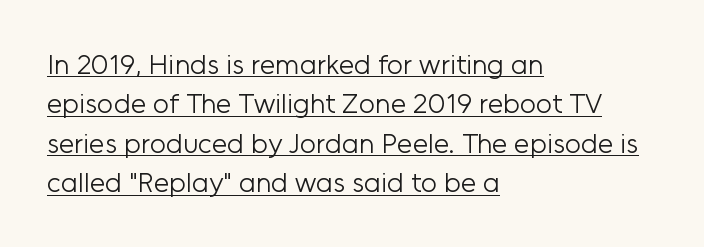
The weight would be labelled regular, book, light, or lighter still. A rule runs beneath these lines of type. The letters stand straight up with perfectly vertical stems. Do the characters align in a grid? No, the font is proportional. If you measured baseline to baseline, you'd find a middling distance. Look at the bottom of the vertical strokes: they stop flat, with no serifs.
